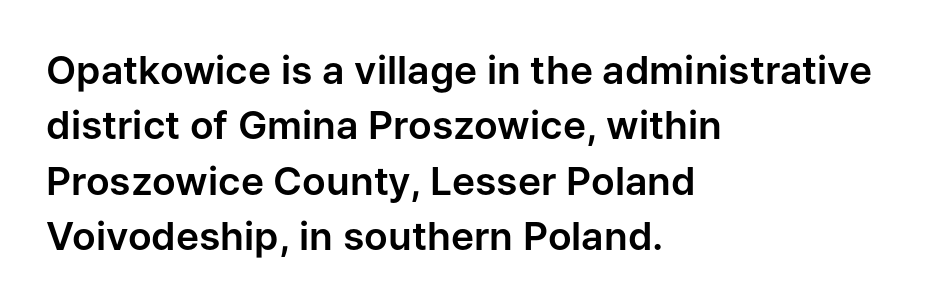
{"serif": "no", "italic": "no", "width": "normal", "stroke_contrast": "low", "x_height": "medium", "monospaced": "no", "underline": "no", "align": "left", "line_spacing": "normal", "line_spacing_ratio": 1.42, "letter_spacing": "normal", "letter_spacing_em": 0.0, "glyph_px": 39}
